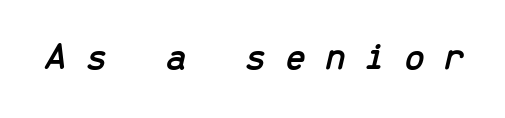
Descender tails drop into unmarked territory. Fixed-width glyphs throughout — classic coding-font behaviour. It's the slanting kind of type. What stands out about the letter spacing? Its width — letters are far apart.
